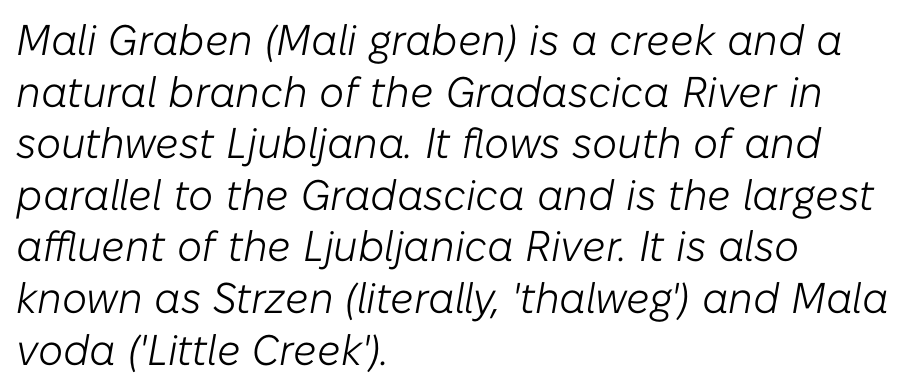
The image shows 43 px light type, italic (leaning right); set left-aligned, line spacing 1.2x, normal letter spacing, not underlined; low stroke contrast and a medium x-height.
